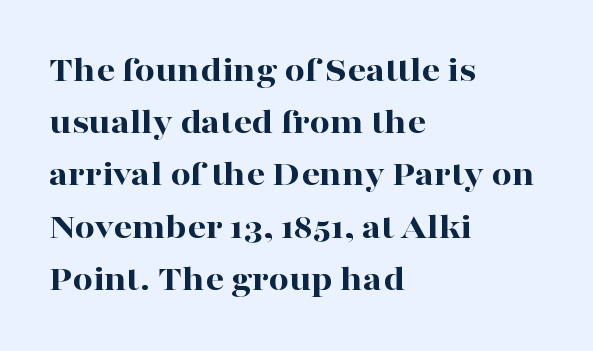
The image shows 36 px bold, wide serif type, upright; set left-aligned, normal line spacing (1.45x), normal letter spacing, not underlined; high stroke contrast and a medium x-height.
